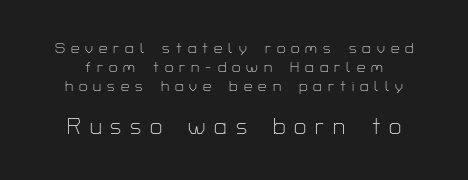
Q: Is the text bold? A: No.
Q: Is the text italic (slanted)? A: No, it is upright.
Q: Is the text underlined? A: No.
Q: Is the spacing between letters normal or unusually wide? A: Unusually wide.
Q: Is the spacing between lines tight, normal or loose? A: Normal.
Q: Which block of text is set in a larger size, the first (top) or the second (bottom)? A: The second (bottom) one.
